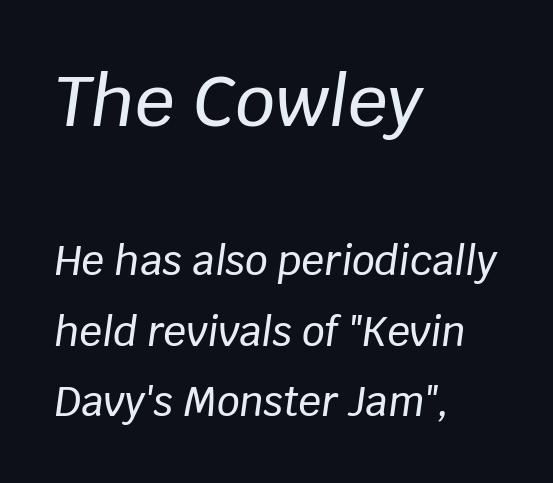
{"italic": "yes", "lean": "right", "slant_degrees": 8, "width": "normal", "stroke_contrast": "low", "x_height": "large", "monospaced": "no", "underline": "no", "align": "left", "line_spacing_ratio": 1.76, "letter_spacing": "normal", "letter_spacing_em": 0.0, "larger_block": "first", "size_ratio": 1.75, "glyph_px": 70}
